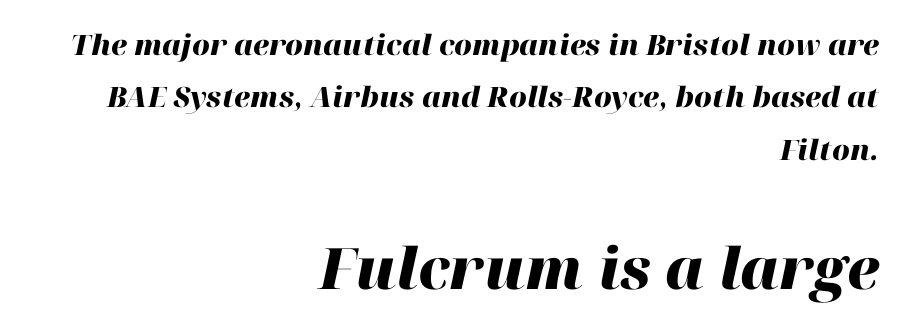
The image shows 57 px heavy type, italic (leaning right); set right-aligned, line spacing 1.87x, normal letter spacing, not underlined; the second (bottom) block is 2.04x larger; high stroke contrast and a medium x-height.
